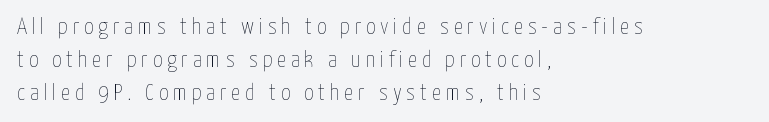
The image shows 23 px text type, upright; set left-aligned, normal line spacing (1.43x), unusually wide letter spacing (+0.21 em), not underlined.
